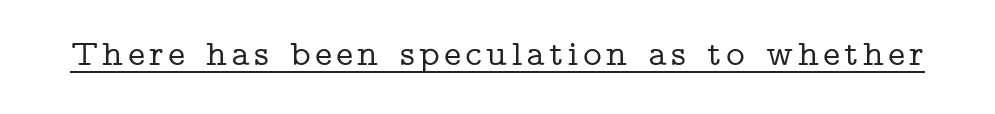
I'd call this a serif setting — the letters wear small feet. The letters advance in unequal steps, a hallmark of proportional type. Ordinary non-slanted type is in use. The typesetter has applied underlining to the passage shown.
